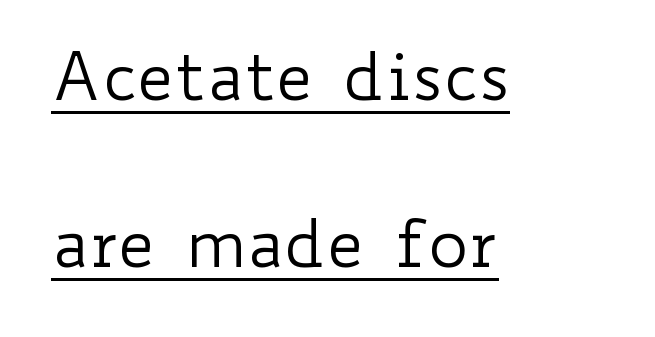
The image shows 67 px regular-weight, wide type, upright; set left-aligned, loose line spacing (2.49x), normal letter spacing, underlined; low stroke contrast and a small x-height.
